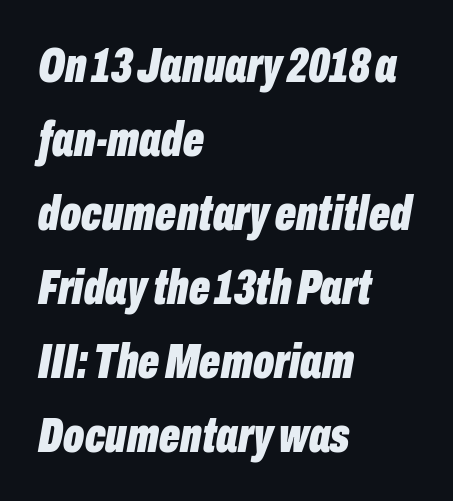
The image shows 49 px bold, condensed type, italic (leaning right); set left-aligned, normal line spacing (1.51x), normal letter spacing, not underlined; low stroke contrast and a medium x-height.
